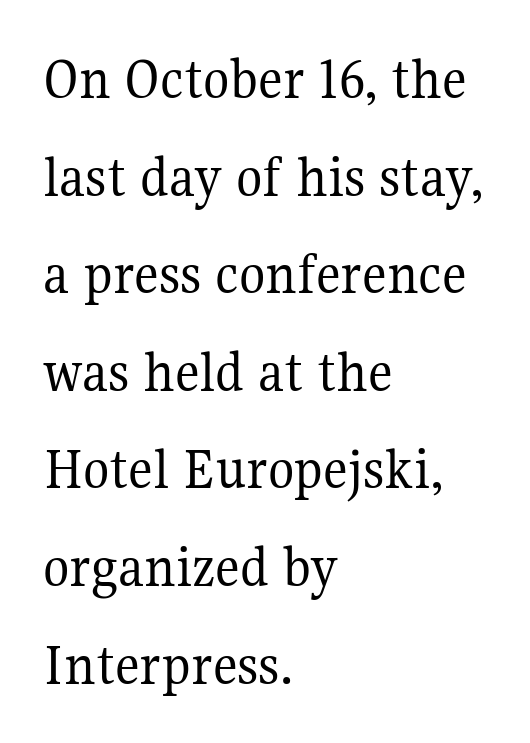
Q: Is the text bold? A: No.
Q: Is the text italic (slanted)? A: No, it is upright.
Q: Is the typeface a serif or a sans-serif typeface? A: Serif.
Q: Is the text underlined? A: No.
Q: How is the paragraph aligned? A: Left-aligned.
Q: Is the spacing between letters normal or unusually wide? A: Normal.
Q: Is the spacing between lines tight, normal or loose? A: Normal.
Q: Width (condensed, normal, or wide)? A: Normal.
Q: Stroke contrast? A: Medium.
Q: x-height? A: Medium.
Q: Monospaced? A: No.
